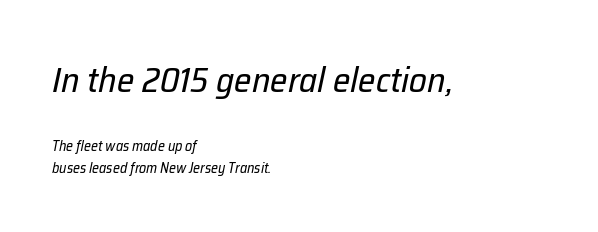
The image shows 35 px regular-weight type, italic (leaning right); set left-aligned, normal line spacing (1.57x), normal letter spacing, not underlined; the first (top) block is 2.5x larger; low stroke contrast and a medium x-height.
